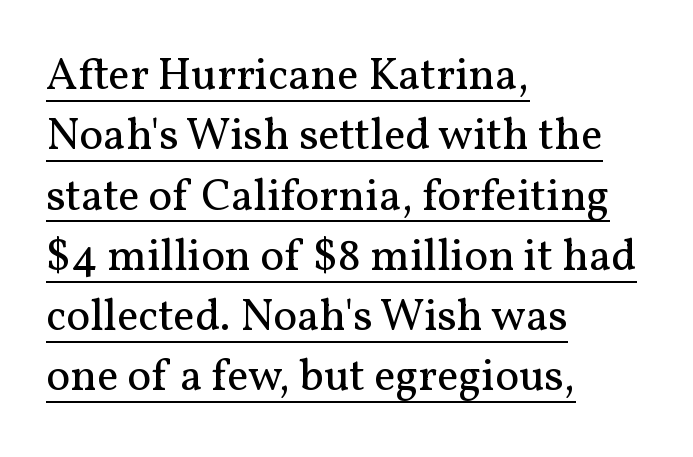
Q: Is the text bold? A: No.
Q: Is the text italic (slanted)? A: No, it is upright.
Q: Is the typeface a serif or a sans-serif typeface? A: Serif.
Q: Is the text underlined? A: Yes.
Q: How is the paragraph aligned? A: Left-aligned.
Q: Is the spacing between letters normal or unusually wide? A: Normal.
Q: Is the spacing between lines tight, normal or loose? A: Normal.
Q: Width (condensed, normal, or wide)? A: Normal.
Q: Stroke contrast? A: Medium.
Q: x-height? A: Medium.
Q: Monospaced? A: No.
